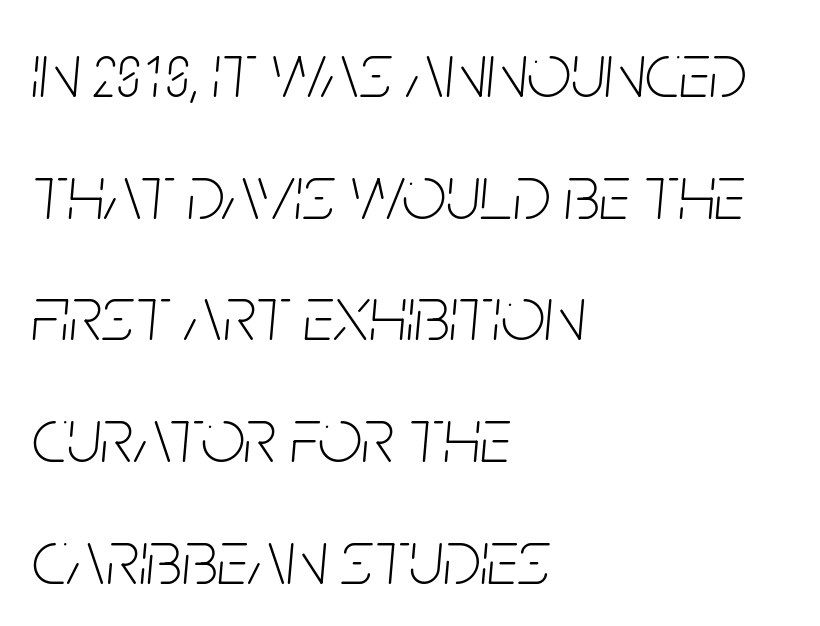
The image shows 78 px thin, condensed type, italic (leaning right); set left-aligned, normal line spacing (1.56x), normal letter spacing, not underlined; low stroke contrast and a large x-height.
